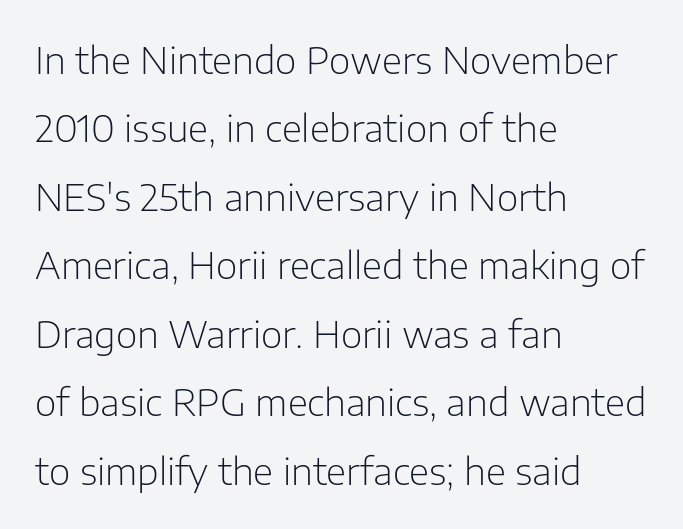
Q: Is the text bold? A: No.
Q: Is the text italic (slanted)? A: No, it is upright.
Q: Is the typeface a serif or a sans-serif typeface? A: Sans-serif.
Q: Is the text underlined? A: No.
Q: How is the paragraph aligned? A: Left-aligned.
Q: Is the spacing between letters normal or unusually wide? A: Normal.
Q: Width (condensed, normal, or wide)? A: Normal.
Q: Stroke contrast? A: Low.
Q: x-height? A: Medium.
Q: Monospaced? A: No.
